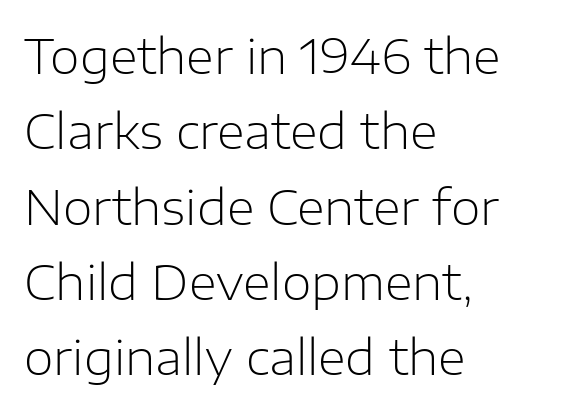
The image shows 48 px light sans-serif type, upright; set left-aligned, normal line spacing (1.57x), normal letter spacing, not underlined; low stroke contrast and a medium x-height.
